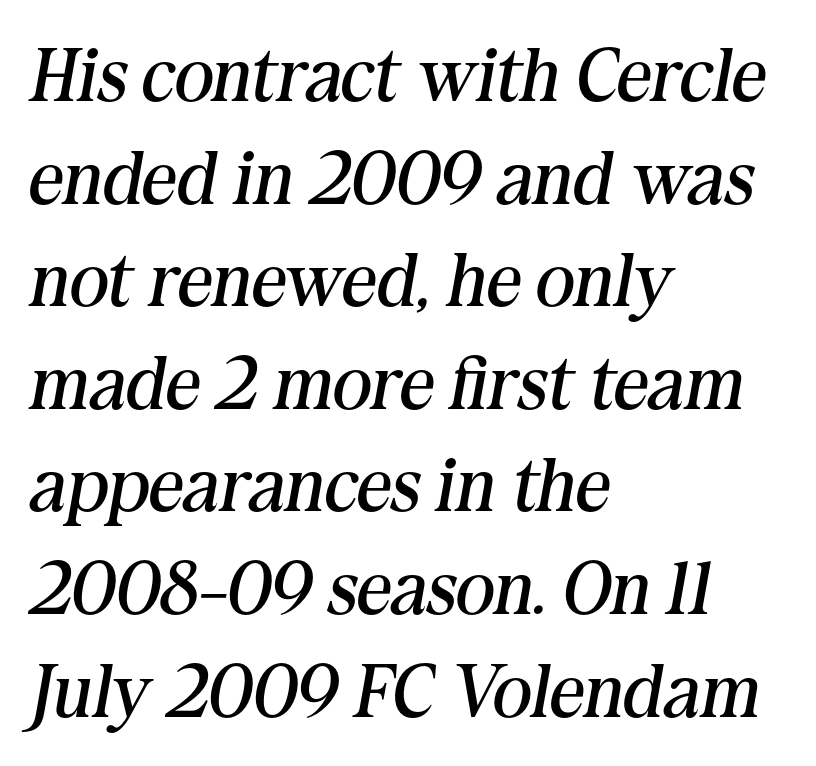
{"serif": "yes", "italic": "yes", "lean": "right", "slant_degrees": 10, "bold": "no", "weight": "regular", "width": "normal", "stroke_contrast": "medium", "x_height": "medium", "monospaced": "no", "underline": "no", "align": "left", "line_spacing": "normal", "line_spacing_ratio": 1.35, "letter_spacing": "normal", "letter_spacing_em": 0.0, "glyph_px": 76}
